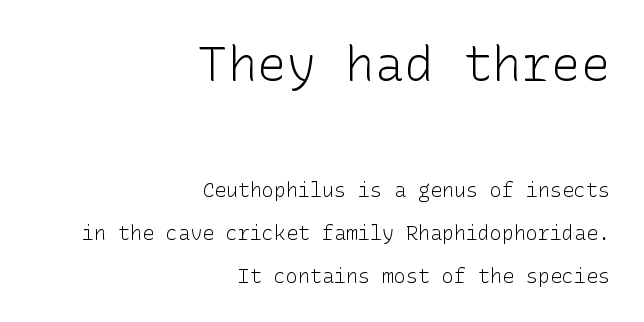
Q: Is the text bold? A: No.
Q: Is the text italic (slanted)? A: No, it is upright.
Q: Is the typeface a serif or a sans-serif typeface? A: Sans-serif.
Q: Is the text underlined? A: No.
Q: How is the paragraph aligned? A: Right-aligned.
Q: Is the spacing between letters normal or unusually wide? A: Normal.
Q: Is the spacing between lines tight, normal or loose? A: Loose.
Q: Which block of text is set in a larger size, the first (top) or the second (bottom)? A: The first (top) one.
Q: Width (condensed, normal, or wide)? A: Normal.
Q: Stroke contrast? A: Low.
Q: x-height? A: Medium.
